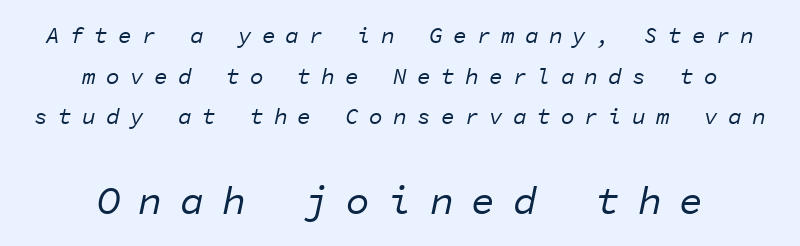
The image shows 40 px regular-weight type, italic (leaning right), monospaced; set centered, line spacing 1.77x, unusually wide letter spacing (+0.44 em), not underlined; the second (bottom) block is 1.74x larger; low stroke contrast and a medium x-height.
